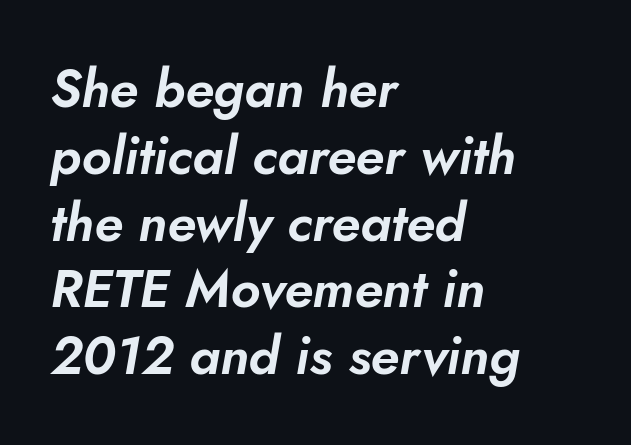
{"italic": "yes", "lean": "right", "slant_degrees": 10, "width": "normal", "stroke_contrast": "low", "x_height": "small", "monospaced": "no", "underline": "no", "align": "left", "line_spacing": "normal", "line_spacing_ratio": 1.26, "letter_spacing": "normal", "letter_spacing_em": 0.0, "glyph_px": 53}
